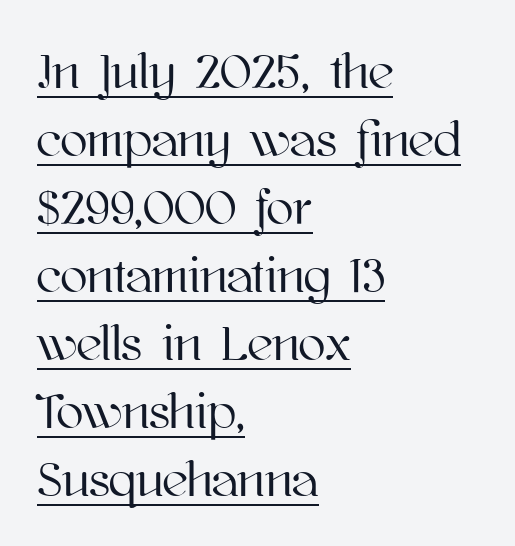
{"italic": "no", "width": "normal", "stroke_contrast": "high", "x_height": "medium", "monospaced": "no", "underline": "yes", "align": "left", "line_spacing": "normal", "line_spacing_ratio": 1.36, "letter_spacing": "normal", "letter_spacing_em": 0.0, "glyph_px": 50}
